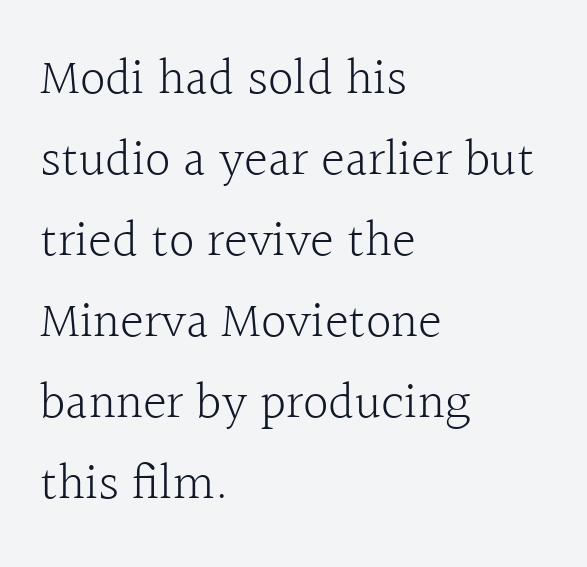
The image shows 51 px light serif type, upright; set left-aligned, normal line spacing (1.59x), normal letter spacing, not underlined; a medium x-height.
